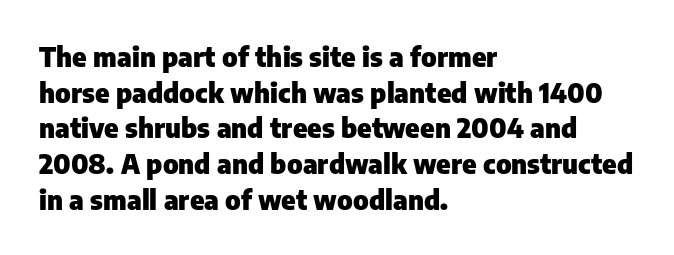
A typesetter would call this leading conventional body-copy spacing. Standard letterfit; no display-style spreading of the glyphs. The axis of the letterforms is exactly vertical. Typeset ragged right — the left edge is the straight one. Clear beneath every line of the passage. Each glyph is drawn with heavy, bold strokes.
